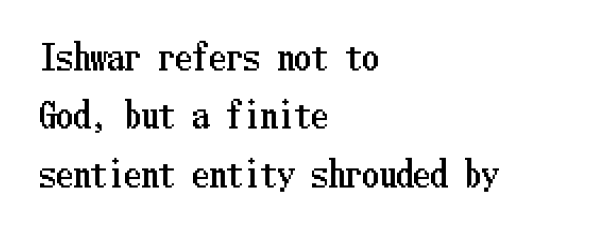
This sample uses an upright cut, with every glyph sitting square on the baseline. Caption: multi-line text, flush left, ragged right. The baseline area is clear. Look at the tracking — it's just the regular setting, nothing added.
